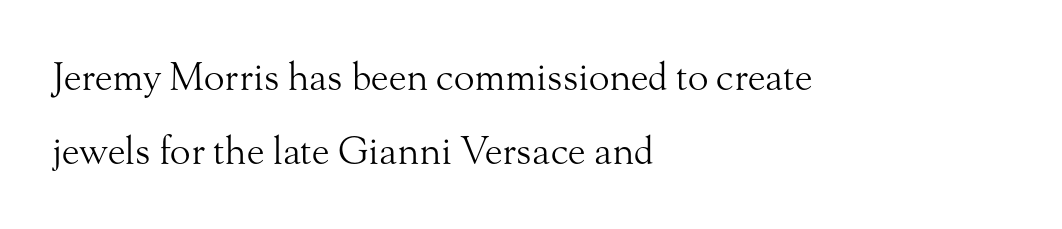
The image shows 38 px light serif type, upright; set left-aligned, loose line spacing (1.96x), normal letter spacing, not underlined; medium stroke contrast and a small x-height.
